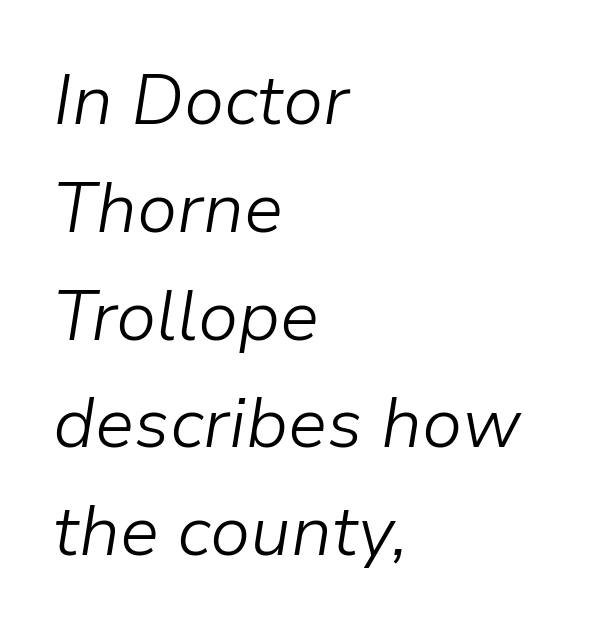
The image shows 70 px light type, italic (leaning right); set left-aligned, normal line spacing (1.54x), normal letter spacing, not underlined; low stroke contrast and a medium x-height.
